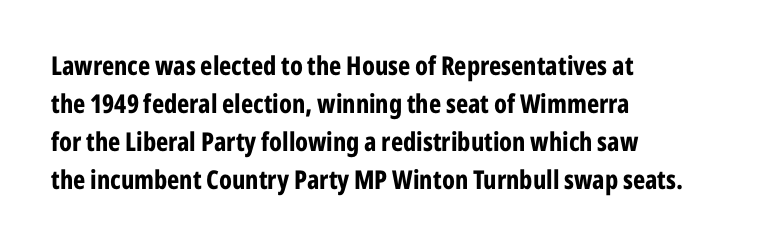
The image shows 26 px bold type, upright; set left-aligned, normal line spacing (1.46x), normal letter spacing, not underlined.
